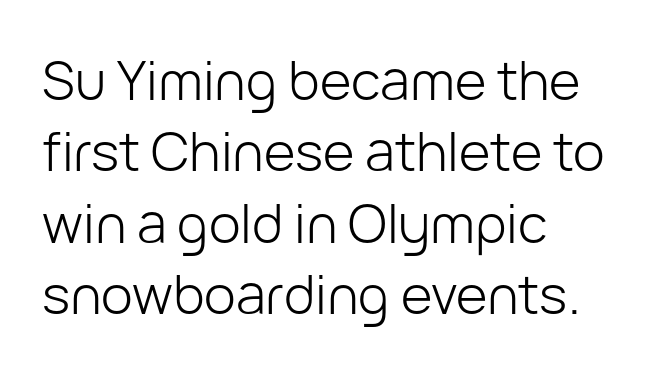
{"serif": "no", "italic": "no", "bold": "no", "weight": "light", "width": "normal", "stroke_contrast": "low", "x_height": "medium", "monospaced": "no", "underline": "no", "align": "left", "line_spacing": "normal", "line_spacing_ratio": 1.32, "letter_spacing": "normal", "letter_spacing_em": 0.0, "glyph_px": 54}
